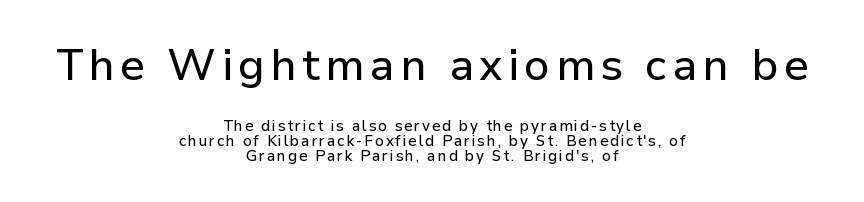
Q: Is the text italic (slanted)? A: No, it is upright.
Q: Is the typeface a serif or a sans-serif typeface? A: Sans-serif.
Q: Is the text underlined? A: No.
Q: How is the paragraph aligned? A: Centered.
Q: Is the spacing between lines tight, normal or loose? A: Tight.
Q: Which block of text is set in a larger size, the first (top) or the second (bottom)? A: The first (top) one.
Q: Width (condensed, normal, or wide)? A: Normal.
Q: Stroke contrast? A: Low.
Q: x-height? A: Medium.
Q: Monospaced? A: No.
